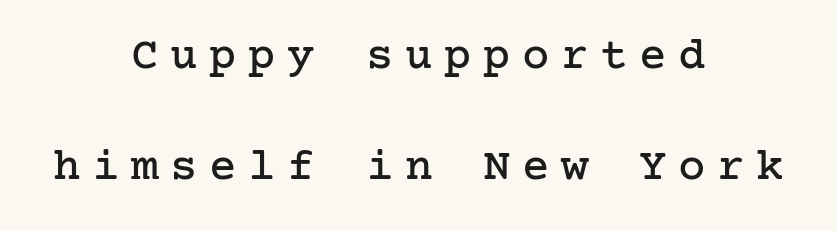
Q: Is the text italic (slanted)? A: No, it is upright.
Q: Is the typeface a serif or a sans-serif typeface? A: Serif.
Q: Is the text underlined? A: No.
Q: How is the paragraph aligned? A: Centered.
Q: Is the spacing between letters normal or unusually wide? A: Unusually wide.
Q: Is the spacing between lines tight, normal or loose? A: Loose.
Q: Width (condensed, normal, or wide)? A: Normal.
Q: Stroke contrast? A: Low.
Q: x-height? A: Medium.
